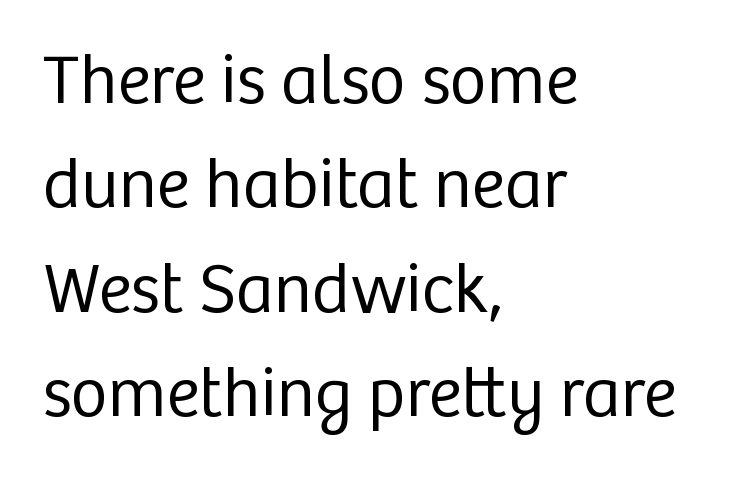
The image shows 71 px regular-weight sans-serif type, upright; set left-aligned, normal line spacing (1.47x), normal letter spacing, not underlined; low stroke contrast and a medium x-height.
